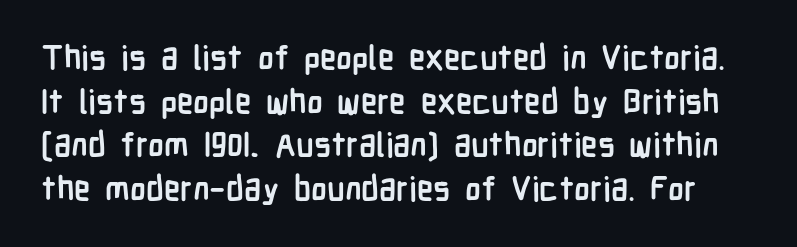
Q: Is the text bold? A: Yes.
Q: Is the text italic (slanted)? A: No, it is upright.
Q: Is the typeface a serif or a sans-serif typeface? A: Sans-serif.
Q: Is the text underlined? A: No.
Q: Is the spacing between letters normal or unusually wide? A: Normal.
Q: Is the spacing between lines tight, normal or loose? A: Normal.
Q: Width (condensed, normal, or wide)? A: Condensed.
Q: Stroke contrast? A: Low.
Q: x-height? A: Medium.
Q: Monospaced? A: No.
